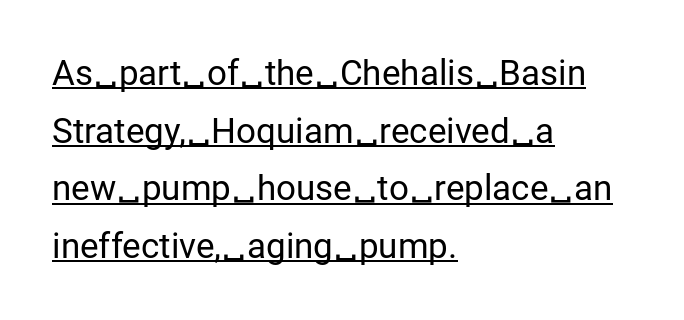
The image shows 35 px regular-weight sans-serif type, upright; set left-aligned, normal line spacing (1.65x), normal letter spacing, underlined; low stroke contrast and a medium x-height.
